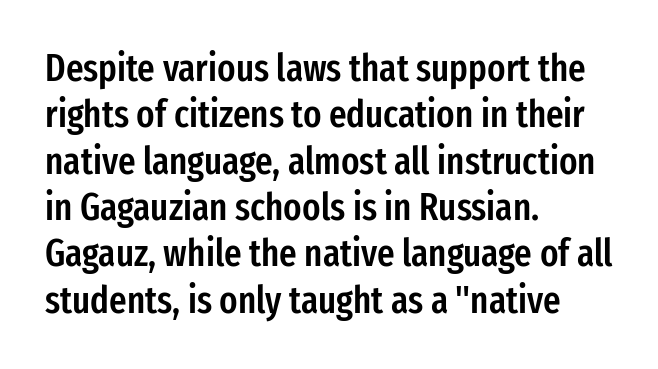
The image shows 38 px semibold, condensed sans-serif type, upright; set left-aligned, line spacing 1.22x, normal letter spacing, not underlined; low stroke contrast and a medium x-height.
